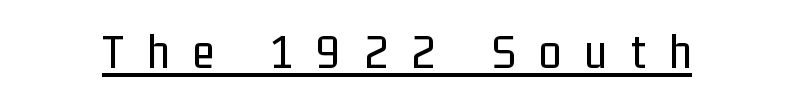
Q: Is the text bold? A: No.
Q: Is the text italic (slanted)? A: No, it is upright.
Q: Is the typeface a serif or a sans-serif typeface? A: Sans-serif.
Q: Is the text underlined? A: Yes.
Q: Is the spacing between letters normal or unusually wide? A: Unusually wide.
Q: Width (condensed, normal, or wide)? A: Condensed.
Q: Stroke contrast? A: Low.
Q: x-height? A: Medium.
Q: Monospaced? A: No.
